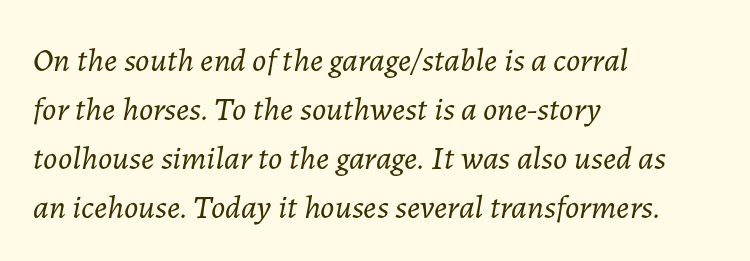
Q: Is the text bold? A: No.
Q: Is the text italic (slanted)? A: Yes, it leans right by about 7 degrees.
Q: Is the text underlined? A: No.
Q: How is the paragraph aligned? A: Left-aligned.
Q: Is the spacing between letters normal or unusually wide? A: Normal.
Q: Is the spacing between lines tight, normal or loose? A: Normal.
Q: Width (condensed, normal, or wide)? A: Normal.
Q: Stroke contrast? A: Low.
Q: x-height? A: Medium.
Q: Monospaced? A: No.
